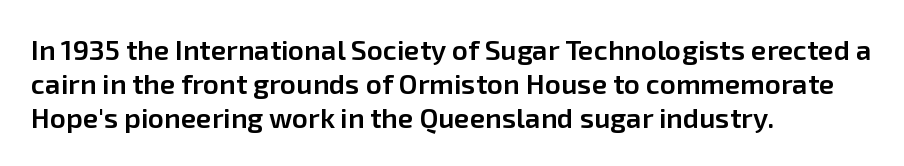
The image shows 28 px semibold sans-serif type, upright; set left-aligned, line spacing 1.22x, normal letter spacing, not underlined; low stroke contrast and a medium x-height.
